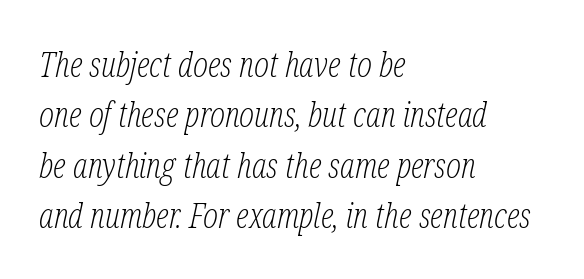
The image shows 35 px light, condensed serif type, italic (leaning right); set left-aligned, normal line spacing (1.44x), normal letter spacing, not underlined; low stroke contrast and a medium x-height.
